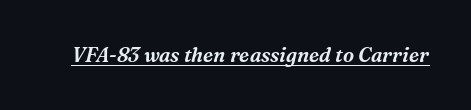
The image shows 20 px text type, italic (leaning right); set normal letter spacing, underlined.
